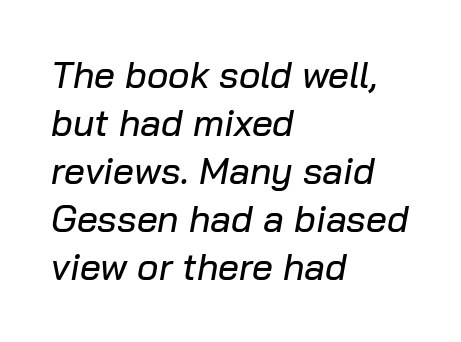
Observe the ordinary spacing: letters are neighbours, not strangers. These lines sit exactly where default settings would place them. The rendering uses natural spacing where letterforms have individual widths. The compositor pushed each line to the left boundary.
